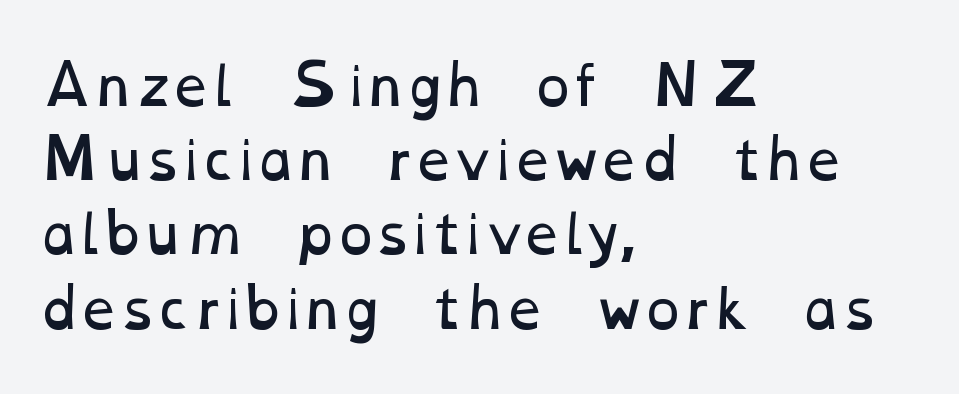
This sample keeps an unexceptional amount of space between lines. The strokes carry an ordinary text weight at most. Character widths vary here, with narrow letters taking less room than wide ones. The rendering keeps characters at their native spacing. Compared with a centered layout, this one pins lines to the left instead.
